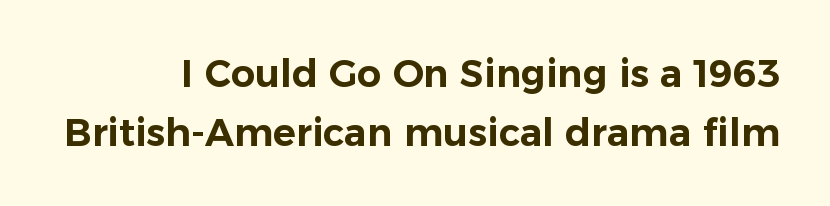
Q: Is the text italic (slanted)? A: No, it is upright.
Q: Is the typeface a serif or a sans-serif typeface? A: Sans-serif.
Q: Is the text underlined? A: No.
Q: How is the paragraph aligned? A: Right-aligned.
Q: Is the spacing between letters normal or unusually wide? A: Normal.
Q: Is the spacing between lines tight, normal or loose? A: Normal.
Q: Width (condensed, normal, or wide)? A: Normal.
Q: Stroke contrast? A: Low.
Q: x-height? A: Medium.
Q: Monospaced? A: No.
